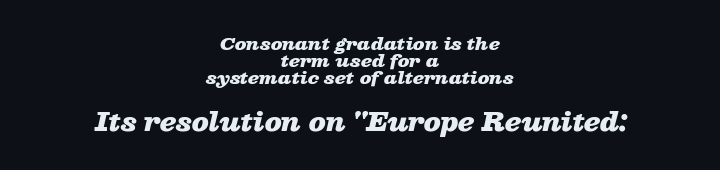
Q: Is the text bold? A: Yes.
Q: Is the text italic (slanted)? A: Yes, it leans right by about 13 degrees.
Q: Is the text underlined? A: No.
Q: How is the paragraph aligned? A: Centered.
Q: Is the spacing between letters normal or unusually wide? A: Normal.
Q: Is the spacing between lines tight, normal or loose? A: Tight.
Q: Which block of text is set in a larger size, the first (top) or the second (bottom)? A: The second (bottom) one.
